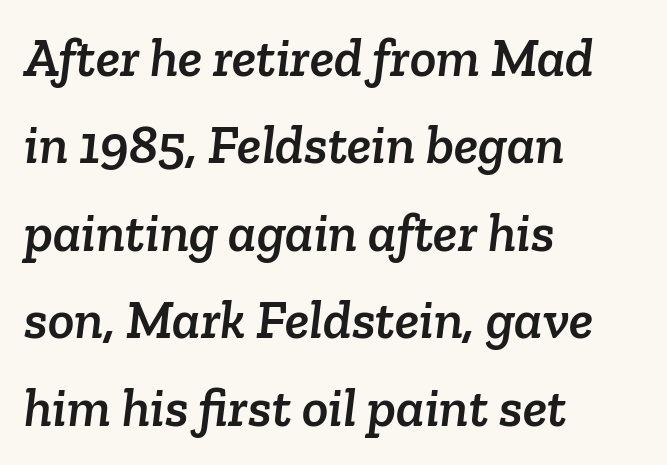
The image shows 55 px serif type; set left-aligned, normal line spacing (1.59x), normal letter spacing, not underlined; low stroke contrast and a medium x-height.
